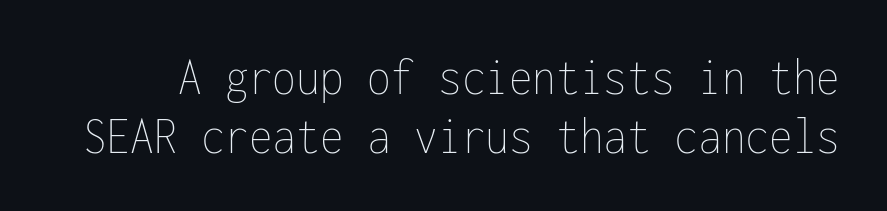
Q: Is the text bold? A: No.
Q: Is the text italic (slanted)? A: No, it is upright.
Q: Is the text underlined? A: No.
Q: Is the spacing between letters normal or unusually wide? A: Normal.
Q: Is the spacing between lines tight, normal or loose? A: Tight.
Q: Width (condensed, normal, or wide)? A: Condensed.
Q: Stroke contrast? A: Low.
Q: x-height? A: Medium.
Q: Monospaced? A: Yes.
